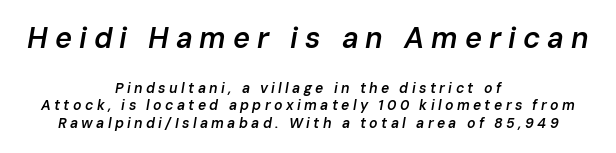
Q: Is the text bold? A: Semi-bold.
Q: Is the text italic (slanted)? A: Yes, it leans right by about 10 degrees.
Q: Is the text underlined? A: No.
Q: How is the paragraph aligned? A: Centered.
Q: Is the spacing between letters normal or unusually wide? A: Unusually wide.
Q: Is the spacing between lines tight, normal or loose? A: Normal.
Q: Which block of text is set in a larger size, the first (top) or the second (bottom)? A: The first (top) one.
Q: Width (condensed, normal, or wide)? A: Normal.
Q: Stroke contrast? A: Low.
Q: x-height? A: Medium.
Q: Monospaced? A: No.
